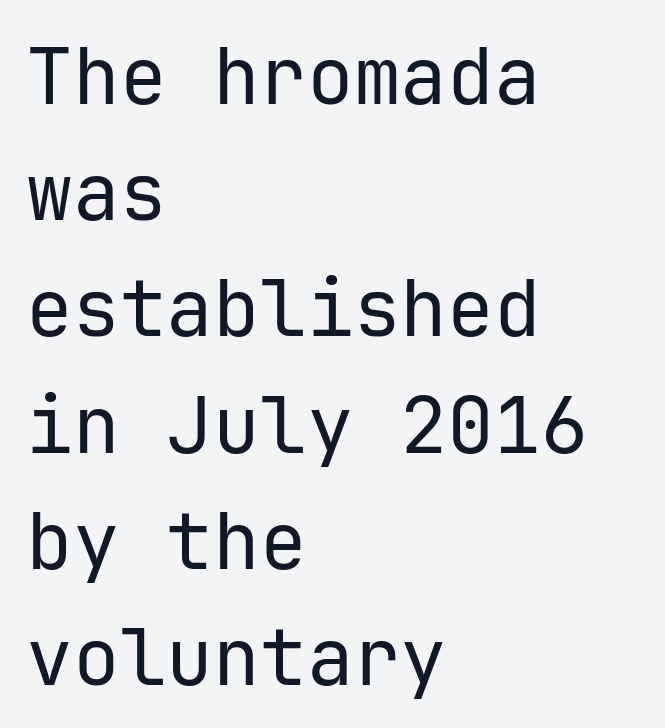
The image shows 78 px regular-weight sans-serif type, upright, monospaced; set left-aligned, normal line spacing (1.49x), normal letter spacing, not underlined; low stroke contrast and a medium x-height.
